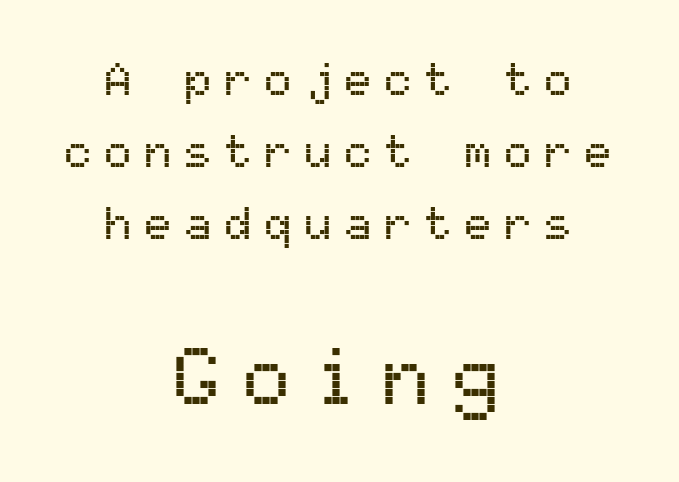
Q: Is the text italic (slanted)? A: No, it is upright.
Q: Is the typeface a serif or a sans-serif typeface? A: Sans-serif.
Q: Is the text underlined? A: No.
Q: How is the paragraph aligned? A: Centered.
Q: Is the spacing between letters normal or unusually wide? A: Unusually wide.
Q: Is the spacing between lines tight, normal or loose? A: Normal.
Q: Which block of text is set in a larger size, the first (top) or the second (bottom)? A: The second (bottom) one.
Q: Width (condensed, normal, or wide)? A: Normal.
Q: Stroke contrast? A: Medium.
Q: x-height? A: Medium.
Q: Monospaced? A: Yes.
